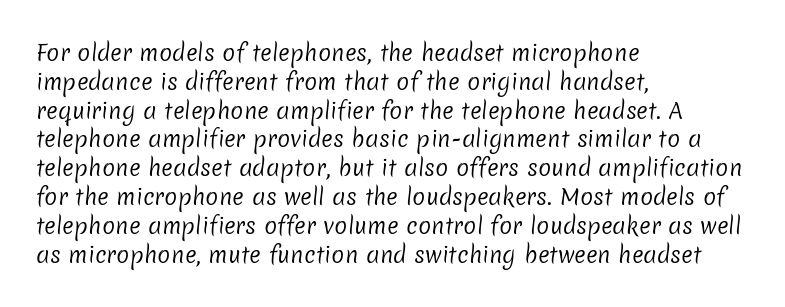
Normally led — the rows are evenly, conventionally spaced. Standard letterfit; no display-style spreading of the glyphs. Underline: absent. Short and long lines alike share a common starting point at left.
